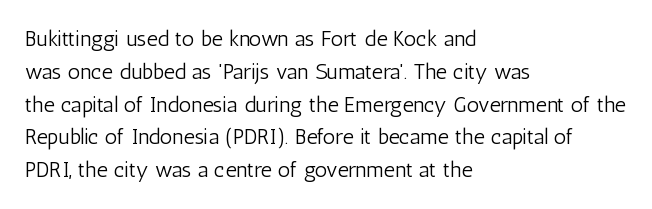
{"italic": "no", "bold": "no", "underline": "no", "align": "left", "line_spacing": "normal", "line_spacing_ratio": 1.49, "letter_spacing": "normal", "letter_spacing_em": 0.0, "glyph_px": 22}
